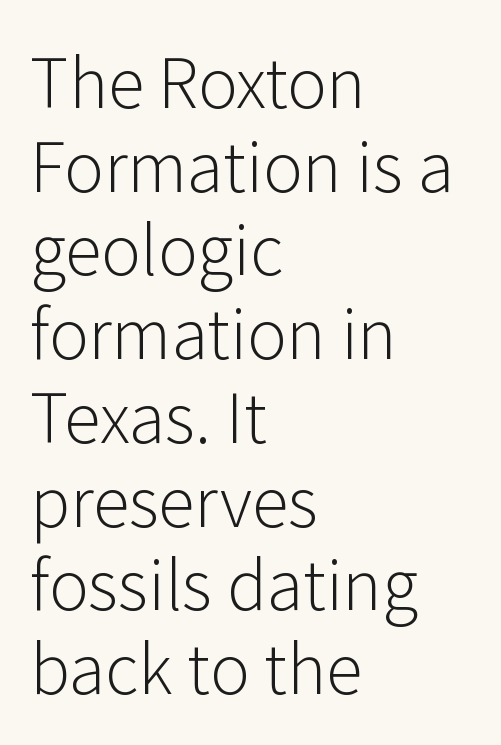
Q: Is the text bold? A: No.
Q: Is the text italic (slanted)? A: No, it is upright.
Q: Is the typeface a serif or a sans-serif typeface? A: Sans-serif.
Q: Is the text underlined? A: No.
Q: How is the paragraph aligned? A: Left-aligned.
Q: Is the spacing between letters normal or unusually wide? A: Normal.
Q: Is the spacing between lines tight, normal or loose? A: Normal.
Q: Width (condensed, normal, or wide)? A: Normal.
Q: Stroke contrast? A: Low.
Q: x-height? A: Medium.
Q: Monospaced? A: No.
